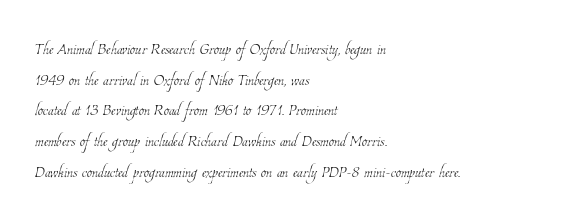
Is this a heavy cut? Hardly; it is regular or lighter. Type without underlining. Evenly set lines give the paragraph a standard silhouette. In CSS terms this would be text-align: left.
